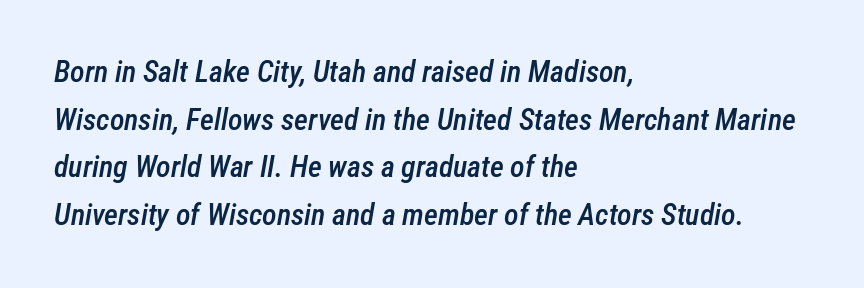
The rendering uses natural spacing where letterforms have individual widths. The rendering applies a slant to the glyphs. This rendering leaves character spacing at its baseline value. Only glyphs here, with clear space below each row.
